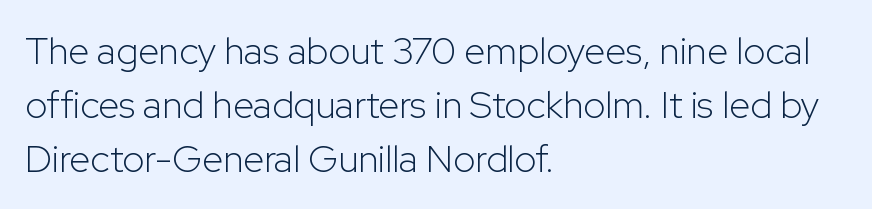
{"serif": "no", "italic": "no", "bold": "no", "weight": "light", "width": "normal", "stroke_contrast": "low", "x_height": "medium", "monospaced": "no", "underline": "no", "align": "left", "line_spacing": "normal", "line_spacing_ratio": 1.42, "letter_spacing": "normal", "letter_spacing_em": 0.0, "glyph_px": 38}
